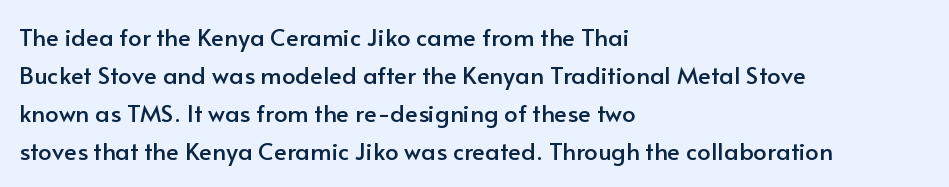
A normal amount of white space separates one row of letters from the next. In terms of letterspacing, this is plain default setting. Quick note: not italic, upright. Only glyphs here, with clear space below each row. Horizontally, the lines are justified to the leading edge only.
